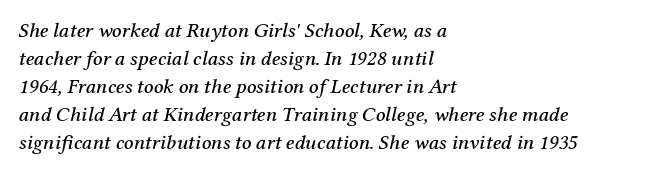
{"italic": "yes", "lean": "right", "slant_degrees": 12, "underline": "no", "align": "left", "line_spacing": "normal", "line_spacing_ratio": 1.33, "letter_spacing": "normal", "letter_spacing_em": 0.0, "glyph_px": 21}
